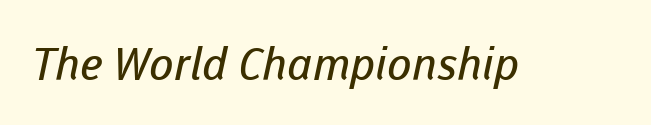
The image shows 45 px regular-weight sans-serif type; set normal letter spacing, not underlined; low stroke contrast and a medium x-height.
